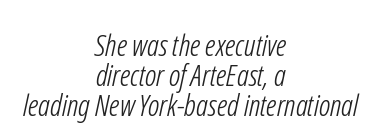
The horizontal fit of the characters is conventional and even. Horizontally, the lines are justified to the midpoint only. The typesetting does not lean heavy: it is not bold. The font family rendered here belongs to the sans-serif group. The zone under the glyphs is completely vacant.
